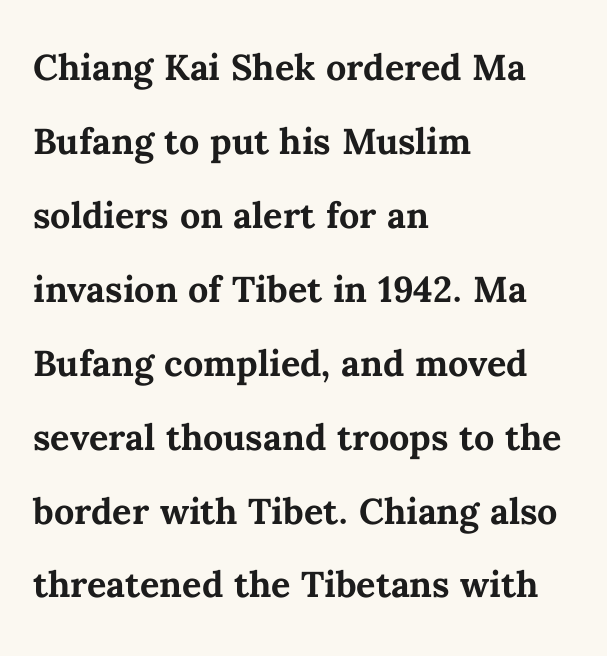
Q: Is the text bold? A: Yes.
Q: Is the text italic (slanted)? A: No, it is upright.
Q: Is the text underlined? A: No.
Q: How is the paragraph aligned? A: Left-aligned.
Q: Is the spacing between letters normal or unusually wide? A: Normal.
Q: Is the spacing between lines tight, normal or loose? A: Normal.
Q: Width (condensed, normal, or wide)? A: Normal.
Q: Stroke contrast? A: Medium.
Q: x-height? A: Medium.
Q: Monospaced? A: No.
